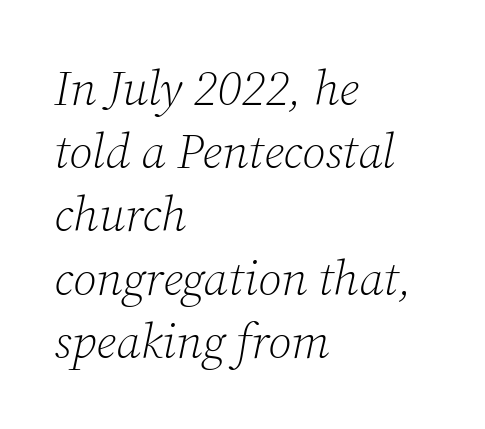
{"serif": "yes", "italic": "yes", "lean": "right", "slant_degrees": 12, "bold": "no", "weight": "light", "width": "normal", "stroke_contrast": "low", "x_height": "medium", "monospaced": "no", "underline": "no", "align": "left", "line_spacing": "normal", "line_spacing_ratio": 1.29, "letter_spacing": "normal", "letter_spacing_em": 0.0, "glyph_px": 49}
